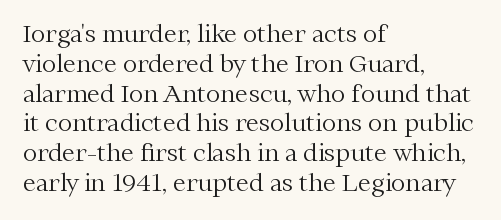
If you drew a line through each stem, it would be perfectly vertical. Tracking value appears to be zero — textbook default spacing. The rag falls on the right side of this text block. The face looks like a standard text weight, possibly lighter. The string is rendered with underlining switched off.
